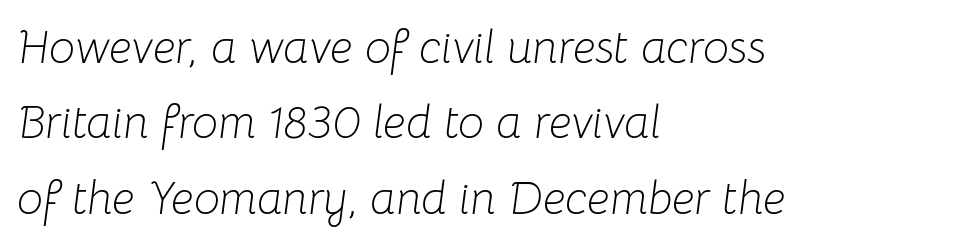
Compared with a centered layout, this one pins lines to the left instead. These lines sit exactly where default settings would place them. In terms of posture, this sample is oblique. Each letter keeps its own natural width here, so spacing adapts to shape.
